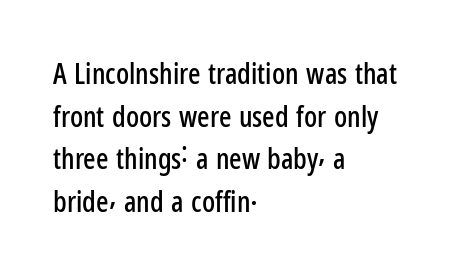
This sample keeps an unexceptional amount of space between lines. Words float on clear page, feet unadorned. The lettering holds an erect, upright posture throughout. The passage shown is typed in a proportional face where columns would drift. Where is the straight margin? On the left. Font category for this specimen: sans-serif.
